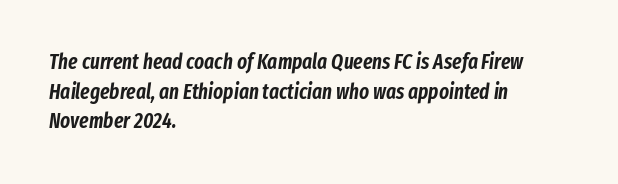
The image shows 21 px text type, italic (leaning right); set left-aligned, normal line spacing (1.41x), normal letter spacing, not underlined.
